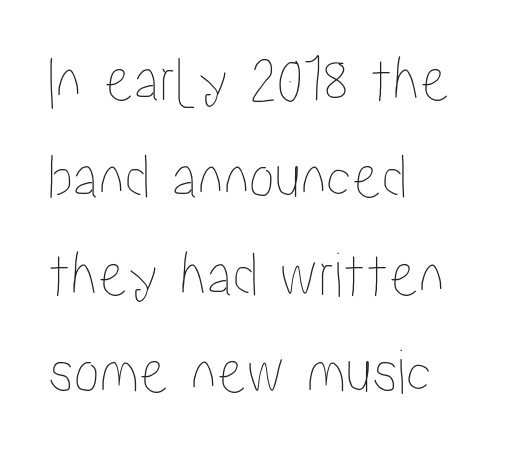
The image shows 65 px condensed type, upright; set left-aligned, normal line spacing (1.5x), normal letter spacing, not underlined; low stroke contrast and a medium x-height.
